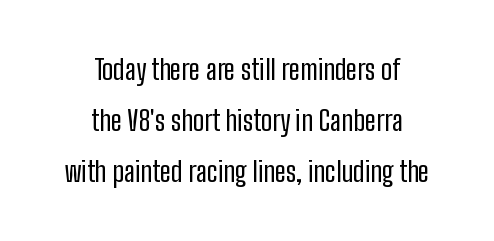
In terms of letterform style, serifs are entirely absent. Notice how the passage keeps no hard edge, just a central spine. The weight would be labelled regular, book, light, or lighter still. Tracking here is standard; glyphs follow each other at the usual distance. The rendering uses natural spacing where letterforms have individual widths.
